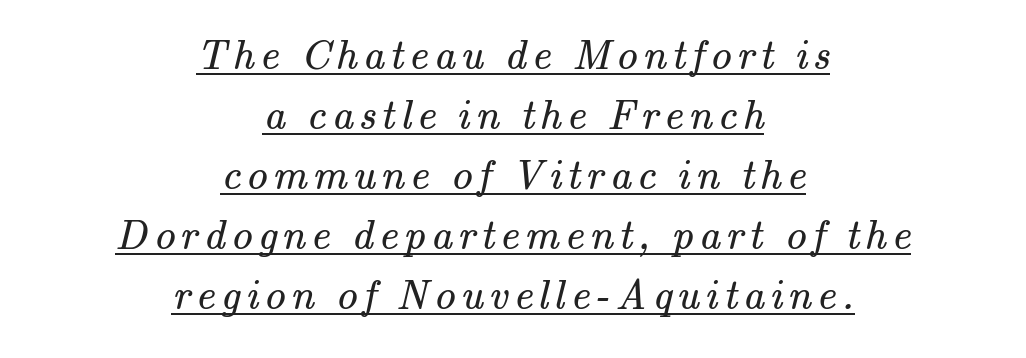
{"serif": "yes", "bold": "no", "weight": "regular", "width": "normal", "stroke_contrast": "medium", "x_height": "small", "monospaced": "no", "underline": "yes", "align": "center", "line_spacing": "normal", "line_spacing_ratio": 1.43, "glyph_px": 42}
